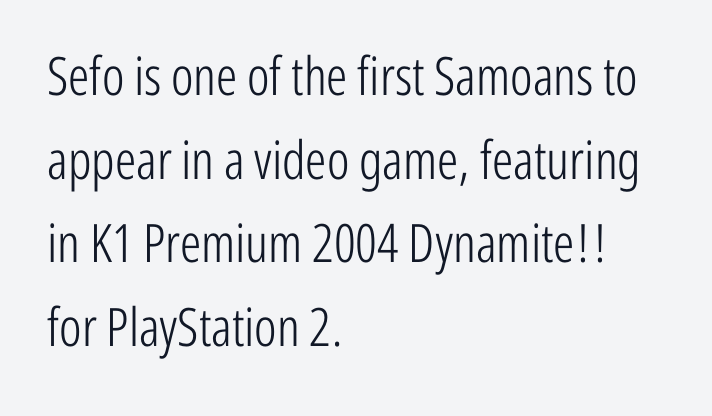
{"serif": "no", "italic": "no", "bold": "no", "weight": "light", "width": "condensed", "stroke_contrast": "low", "x_height": "medium", "monospaced": "no", "underline": "no", "align": "left", "line_spacing": "normal", "line_spacing_ratio": 1.58, "letter_spacing": "normal", "letter_spacing_em": 0.0, "glyph_px": 53}
